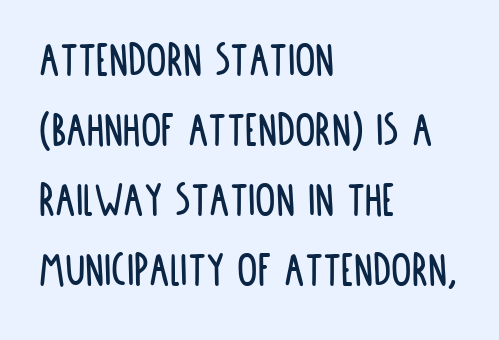
The image shows 51 px condensed sans-serif type, upright; set left-aligned, normal line spacing (1.37x), normal letter spacing, not underlined; low stroke contrast and a large x-height.
